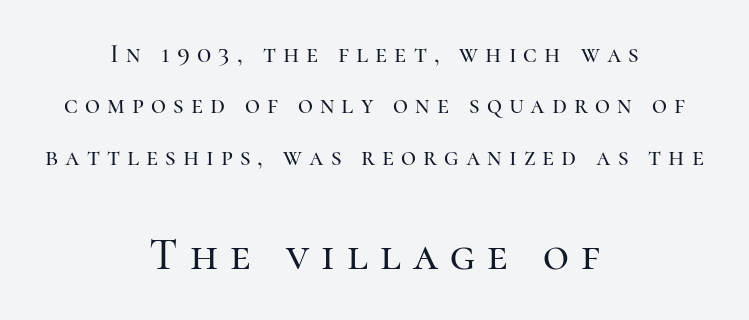
The image shows 45 px serif type, upright; set centered, loose line spacing (1.98x), unusually wide letter spacing (+0.27 em), not underlined; the second (bottom) block is 1.73x larger; high stroke contrast and a medium x-height.
